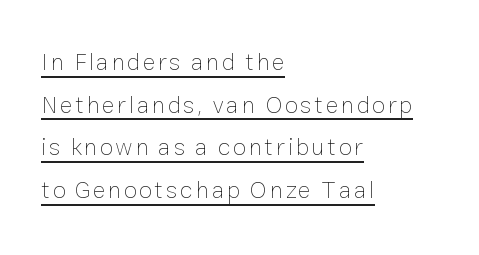
Q: Is the text bold? A: No.
Q: Is the text italic (slanted)? A: No, it is upright.
Q: Is the text underlined? A: Yes.
Q: How is the paragraph aligned? A: Left-aligned.
